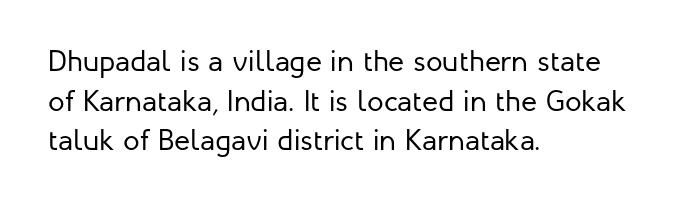
Q: Is the text bold? A: No.
Q: Is the text italic (slanted)? A: No, it is upright.
Q: Is the typeface a serif or a sans-serif typeface? A: Sans-serif.
Q: Is the text underlined? A: No.
Q: How is the paragraph aligned? A: Left-aligned.
Q: Is the spacing between letters normal or unusually wide? A: Normal.
Q: Is the spacing between lines tight, normal or loose? A: Normal.
Q: Width (condensed, normal, or wide)? A: Normal.
Q: Stroke contrast? A: Low.
Q: x-height? A: Medium.
Q: Monospaced? A: No.
